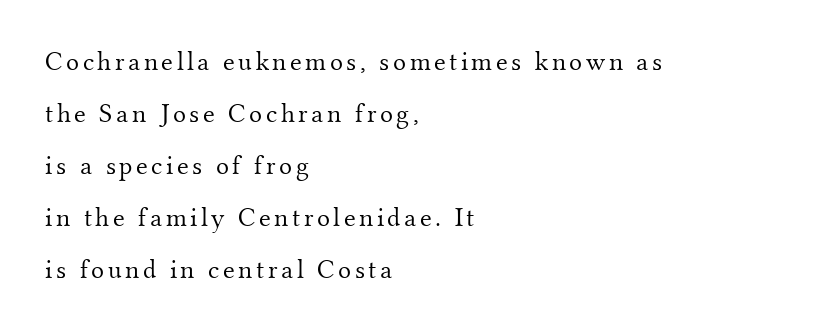
Q: Is the text bold? A: No.
Q: Is the text italic (slanted)? A: No, it is upright.
Q: Is the text underlined? A: No.
Q: How is the paragraph aligned? A: Left-aligned.
Q: Is the spacing between lines tight, normal or loose? A: Loose.
